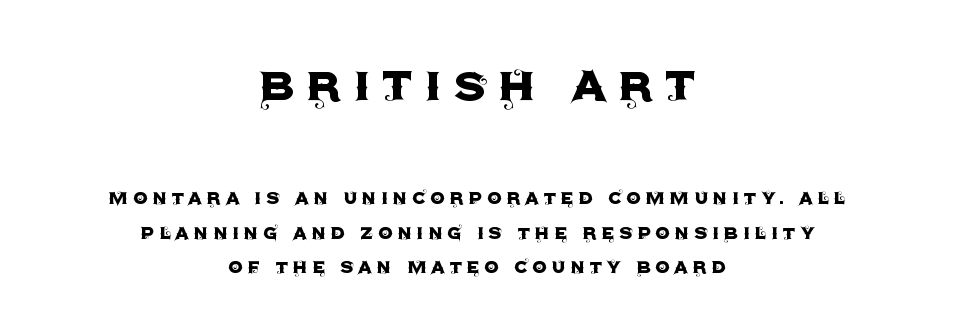
Quick note: interline space is typical. Clear beneath every line of the passage. The typesetter chose a symmetrical, centered arrangement here. Italic? Not at all — the glyphs are vertical.
